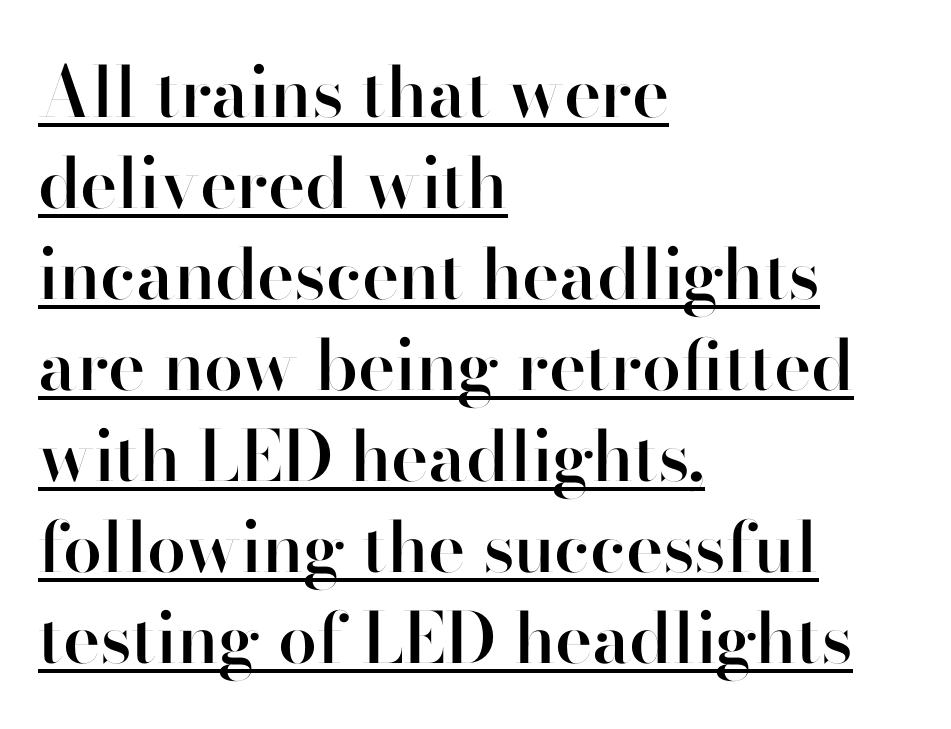
{"serif": "no", "italic": "no", "bold": "semi", "weight": "semibold", "width": "normal", "stroke_contrast": "high", "x_height": "small", "monospaced": "no", "underline": "yes", "align": "left", "line_spacing": "normal", "line_spacing_ratio": 1.3, "letter_spacing": "normal", "letter_spacing_em": 0.0, "glyph_px": 70}
